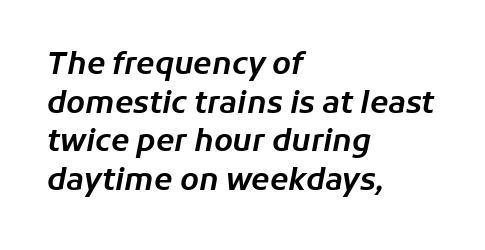
The image shows 30 px text type, italic (leaning right); set left-aligned, normal line spacing (1.29x), normal letter spacing, not underlined; low stroke contrast and a medium x-height.
